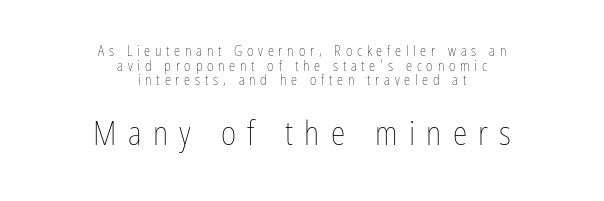
Q: Is the text bold? A: No.
Q: Is the text italic (slanted)? A: No, it is upright.
Q: Is the text underlined? A: No.
Q: How is the paragraph aligned? A: Centered.
Q: Is the spacing between letters normal or unusually wide? A: Unusually wide.
Q: Is the spacing between lines tight, normal or loose? A: Tight.
Q: Which block of text is set in a larger size, the first (top) or the second (bottom)? A: The second (bottom) one.
Q: Width (condensed, normal, or wide)? A: Condensed.
Q: Stroke contrast? A: Low.
Q: x-height? A: Medium.
Q: Monospaced? A: No.
